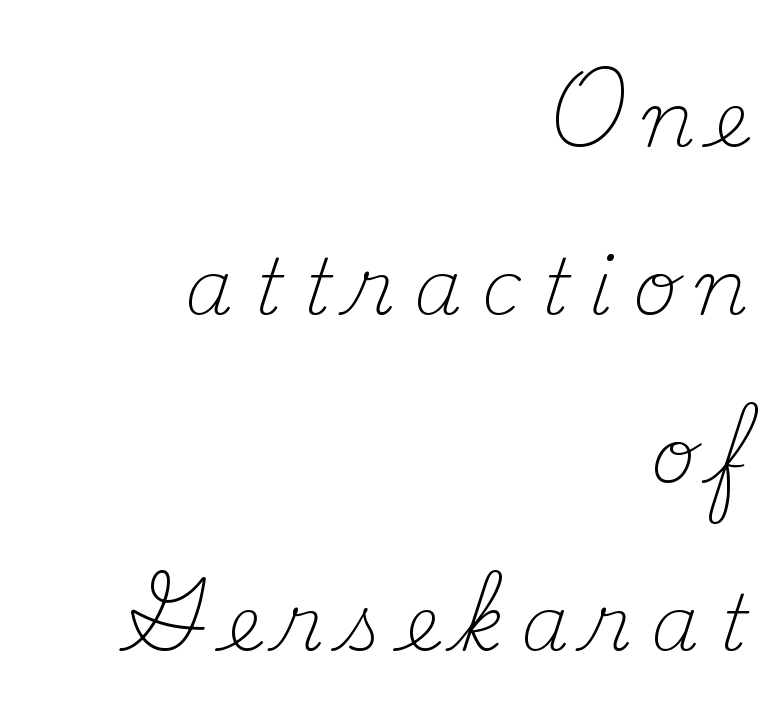
Q: Is the text bold? A: No.
Q: Is the text italic (slanted)? A: Yes.
Q: Is the typeface a serif or a sans-serif typeface? A: Serif.
Q: Is the text underlined? A: No.
Q: How is the paragraph aligned? A: Right-aligned.
Q: Is the spacing between letters normal or unusually wide? A: Unusually wide.
Q: Is the spacing between lines tight, normal or loose? A: Loose.
Q: Width (condensed, normal, or wide)? A: Normal.
Q: Stroke contrast? A: Medium.
Q: x-height? A: Small.
Q: Monospaced? A: No.
